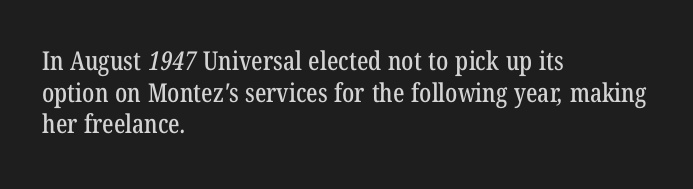
The image shows 26 px text type; set left-aligned, line spacing 1.22x, normal letter spacing, not underlined.
